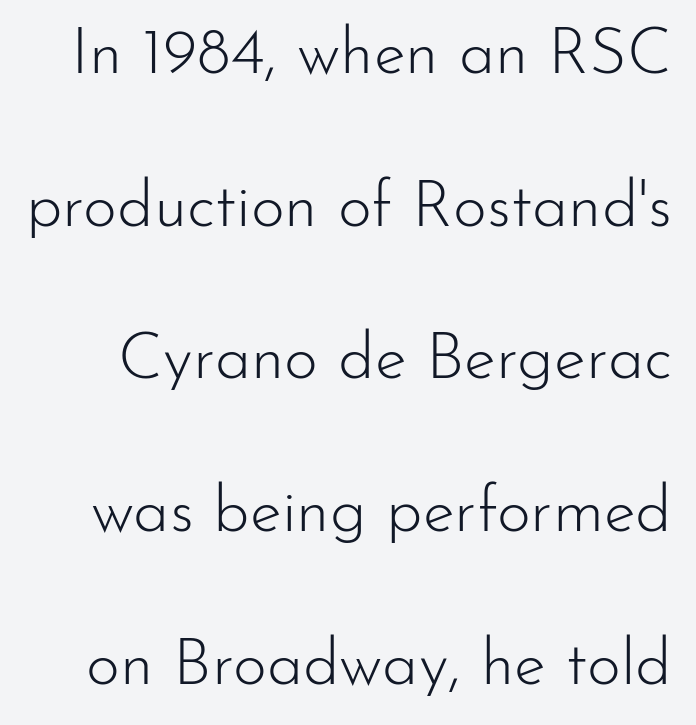
The font family rendered here belongs to the sans-serif group. No heavy texture on the line: the type isn't bold. Clear beneath every line of the passage. Varying glyph widths throughout — classic text-font behaviour. Ordinary non-slanted type is in use.
